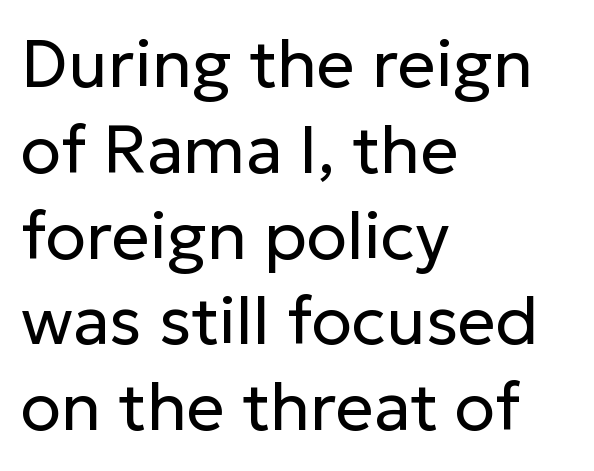
The line-height multiplier appears to be the usual default. The gap between lines stays unmarked. On a weight scale, this lands at 450 or below. The type sits square on the baseline with zero lean. You can tell from the bare stems that sans-serif type was used. Short note: letters normally spaced.
